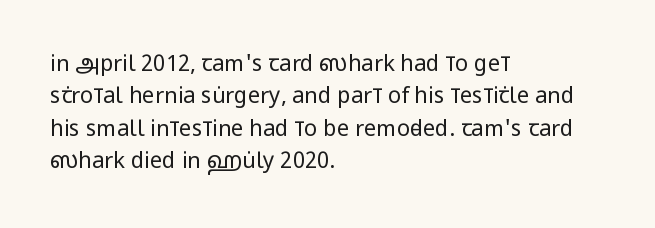
Does extra space separate the letters? No, they use regular spacing. Compared with a typical body face, this is equally light or lighter still. Casual observation: everything's shoved over to the left. This sample keeps an unexceptional amount of space between lines.
